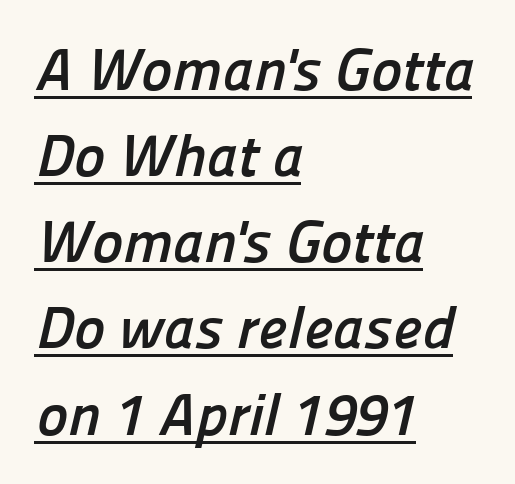
Q: Is the text bold? A: Yes.
Q: Is the typeface a serif or a sans-serif typeface? A: Sans-serif.
Q: Is the text underlined? A: Yes.
Q: How is the paragraph aligned? A: Left-aligned.
Q: Is the spacing between letters normal or unusually wide? A: Normal.
Q: Is the spacing between lines tight, normal or loose? A: Normal.
Q: Width (condensed, normal, or wide)? A: Normal.
Q: Stroke contrast? A: Low.
Q: x-height? A: Medium.
Q: Monospaced? A: No.
